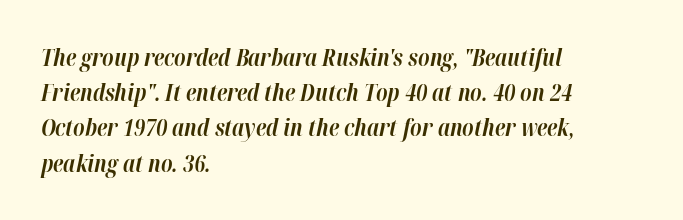
The image shows 23 px bold type, italic (leaning right); set left-aligned, normal line spacing (1.53x), normal letter spacing, not underlined.
